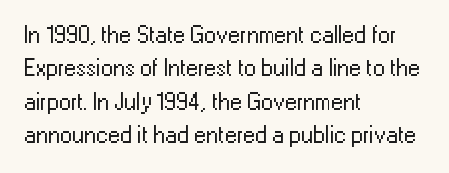
{"italic": "no", "bold": "no", "underline": "no", "align": "left", "line_spacing": "normal", "line_spacing_ratio": 1.39, "letter_spacing": "normal", "letter_spacing_em": 0.0, "glyph_px": 24}
